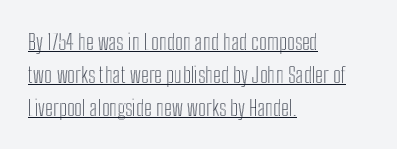
The image shows 22 px text type, upright; set left-aligned, normal line spacing (1.5x), normal letter spacing, underlined.
